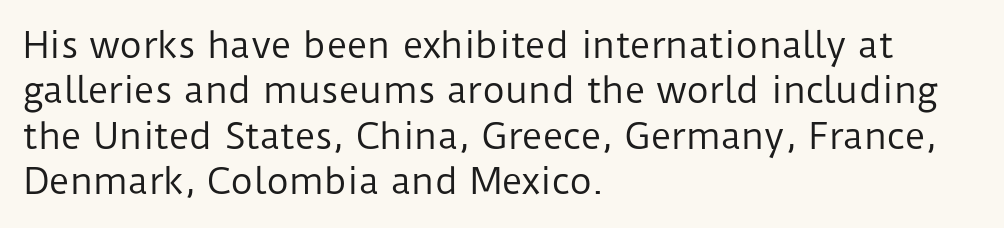
The image shows 35 px regular-weight sans-serif type, upright; set left-aligned, normal line spacing (1.3x), normal letter spacing, not underlined; low stroke contrast and a medium x-height.
